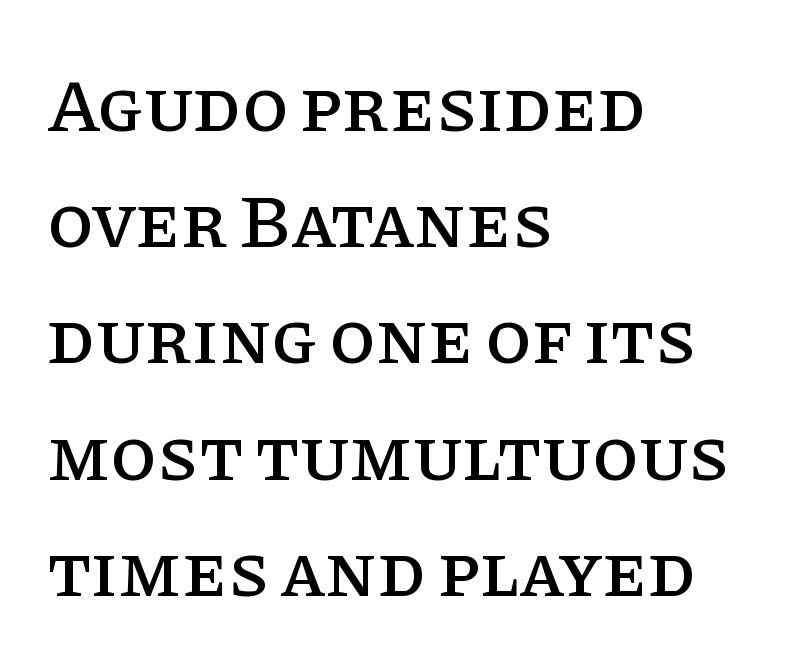
The image shows 75 px serif type, upright; set left-aligned, normal line spacing (1.55x), normal letter spacing, not underlined; low stroke contrast and a large x-height.
